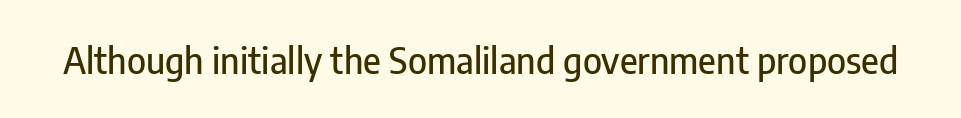
Nothing unusual about the tracking: characters are spaced as the font intends. Ordinary non-slanted type is in use. What kind of face is this? One without serifs — a sans. These lines are rendered in a variable-pitch font.
